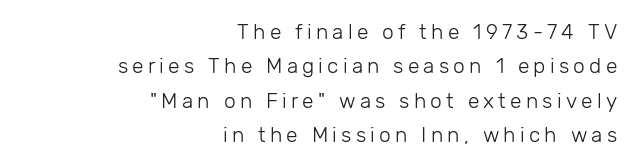
Q: Is the text bold? A: No.
Q: Is the text italic (slanted)? A: No, it is upright.
Q: Is the text underlined? A: No.
Q: How is the paragraph aligned? A: Right-aligned.
Q: Is the spacing between letters normal or unusually wide? A: Unusually wide.
Q: Is the spacing between lines tight, normal or loose? A: Normal.
